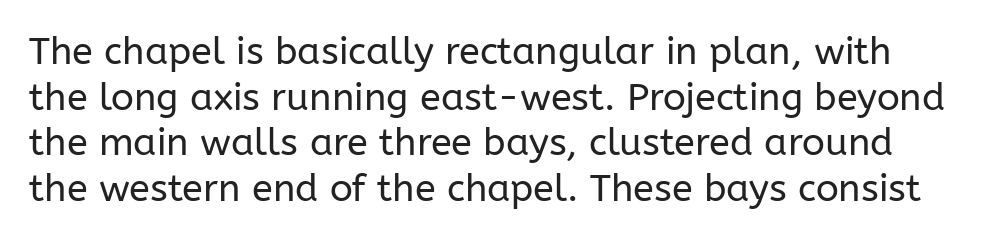
{"serif": "no", "italic": "no", "bold": "no", "weight": "regular", "width": "normal", "stroke_contrast": "low", "x_height": "medium", "monospaced": "no", "underline": "no", "line_spacing_ratio": 1.2, "letter_spacing": "normal", "letter_spacing_em": 0.0, "glyph_px": 38}
